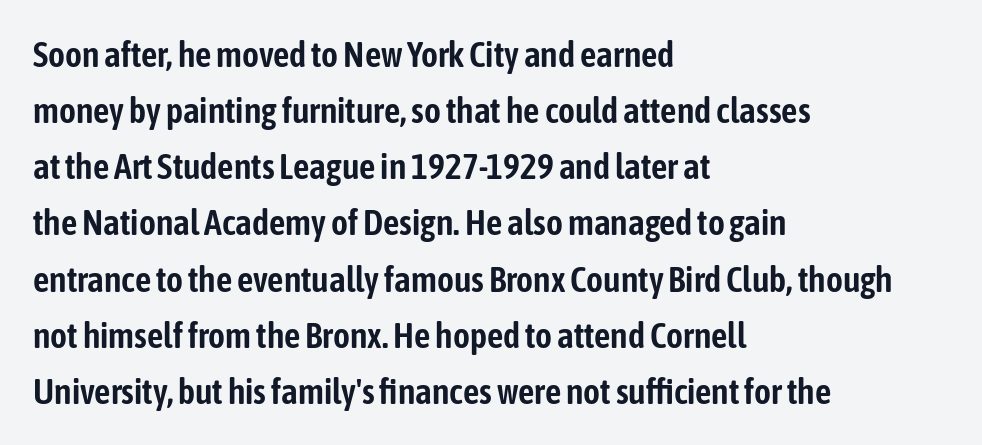
Q: Is the text italic (slanted)? A: No, it is upright.
Q: Is the typeface a serif or a sans-serif typeface? A: Sans-serif.
Q: Is the text underlined? A: No.
Q: How is the paragraph aligned? A: Left-aligned.
Q: Is the spacing between letters normal or unusually wide? A: Normal.
Q: Is the spacing between lines tight, normal or loose? A: Normal.
Q: Width (condensed, normal, or wide)? A: Condensed.
Q: Stroke contrast? A: Low.
Q: x-height? A: Medium.
Q: Monospaced? A: No.
